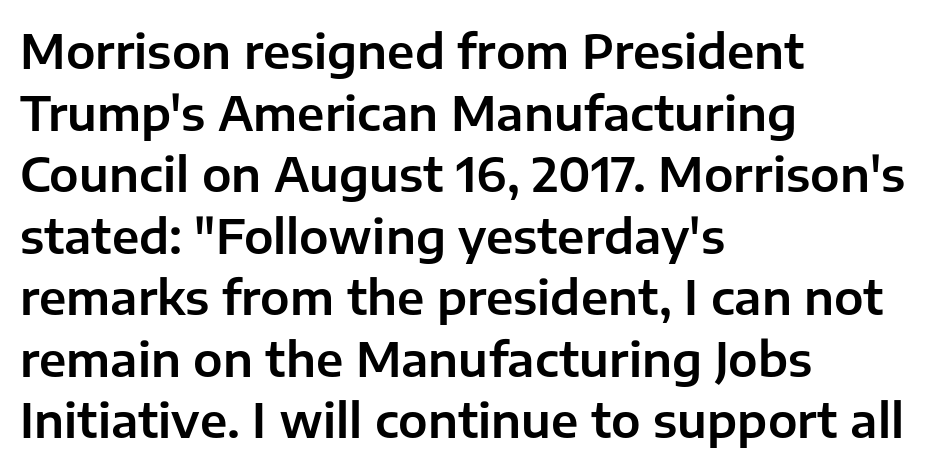
{"serif": "no", "italic": "no", "width": "normal", "stroke_contrast": "low", "x_height": "medium", "monospaced": "no", "underline": "no", "align": "left", "line_spacing": "normal", "line_spacing_ratio": 1.31, "letter_spacing": "normal", "letter_spacing_em": 0.0, "glyph_px": 47}
